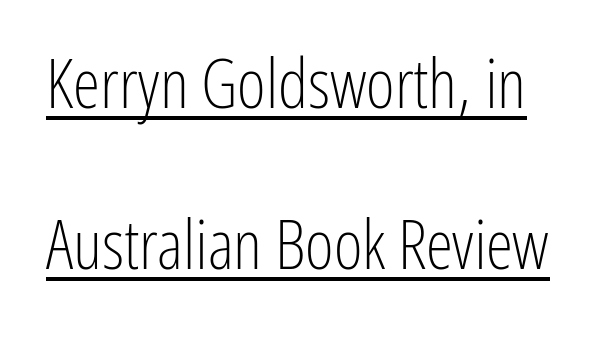
The image shows 69 px light, condensed sans-serif type, upright; set loose line spacing (2.34x), normal letter spacing, underlined; low stroke contrast and a medium x-height.
